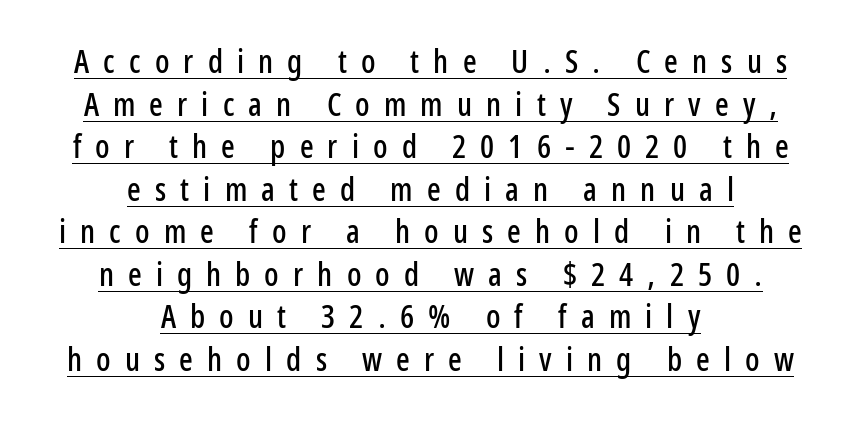
{"serif": "no", "italic": "no", "width": "condensed", "stroke_contrast": "low", "x_height": "medium", "monospaced": "no", "underline": "yes", "align": "center", "line_spacing": "normal", "line_spacing_ratio": 1.33, "letter_spacing": "wide", "letter_spacing_em": 0.44, "glyph_px": 32}
